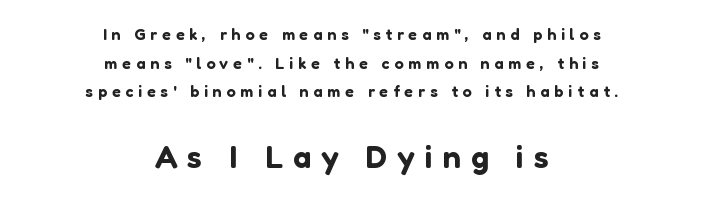
{"serif": "no", "italic": "no", "width": "normal", "stroke_contrast": "low", "x_height": "medium", "monospaced": "no", "underline": "no", "align": "center", "line_spacing_ratio": 1.79, "letter_spacing": "wide", "letter_spacing_em": 0.31, "larger_block": "second", "size_ratio": 2.0, "glyph_px": 32}
